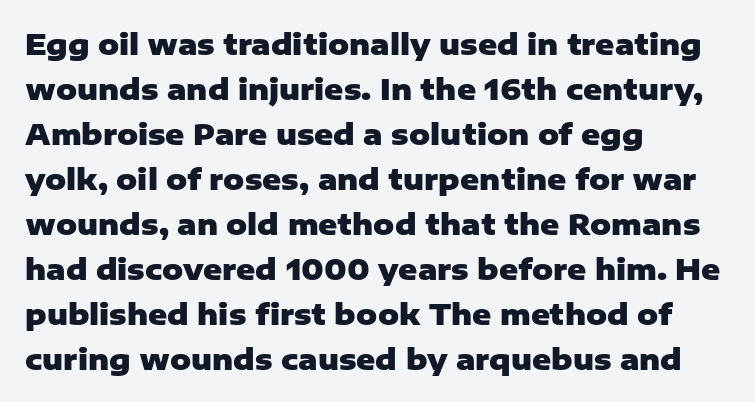
Q: Is the text bold? A: Yes.
Q: Is the text italic (slanted)? A: No, it is upright.
Q: Is the typeface a serif or a sans-serif typeface? A: Sans-serif.
Q: Is the text underlined? A: No.
Q: How is the paragraph aligned? A: Left-aligned.
Q: Is the spacing between letters normal or unusually wide? A: Normal.
Q: Is the spacing between lines tight, normal or loose? A: Normal.
Q: Width (condensed, normal, or wide)? A: Normal.
Q: Stroke contrast? A: Low.
Q: x-height? A: Medium.
Q: Monospaced? A: No.
